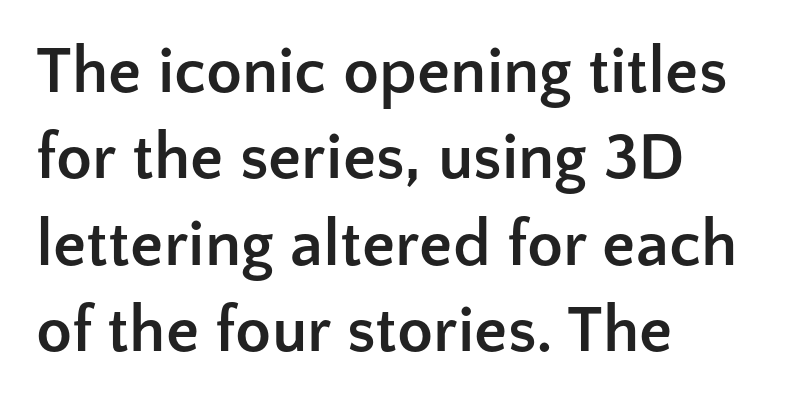
The font is running at its bold setting. Standard letterfit; no display-style spreading of the glyphs. You could not count columns in this text — the font is proportionally spaced. Look at the bottom of the vertical strokes: they stop flat, with no serifs.
